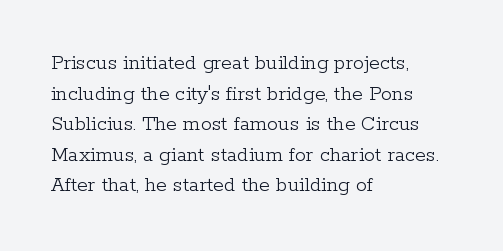
Here the glyphs are tracked normally, forming tight word shapes. This sample keeps an unexceptional amount of space between lines. Every character sits straight up, as roman type does. Each stroke keeps to a modest, everyday thickness or less. This rendering uses left alignment, leaving the right contour irregular. Descenders are the only things crossing below the line.
